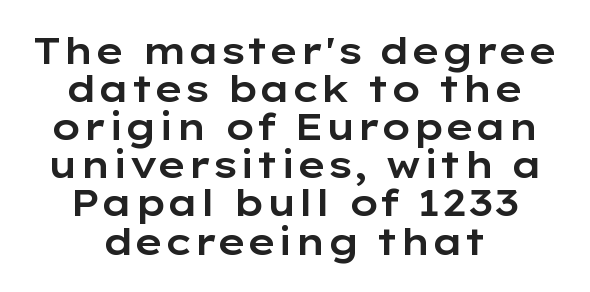
{"serif": "no", "italic": "no", "width": "wide", "stroke_contrast": "low", "x_height": "medium", "monospaced": "no", "underline": "no", "align": "center", "line_spacing": "tight", "line_spacing_ratio": 1.03, "letter_spacing": "normal", "letter_spacing_em": 0.0, "glyph_px": 37}
